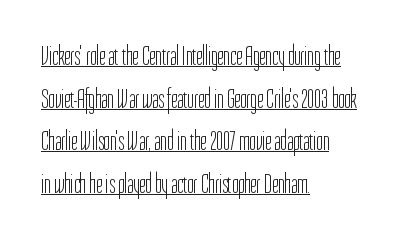
The image shows 27 px text type, upright; set left-aligned, normal line spacing (1.58x), normal letter spacing, underlined.
